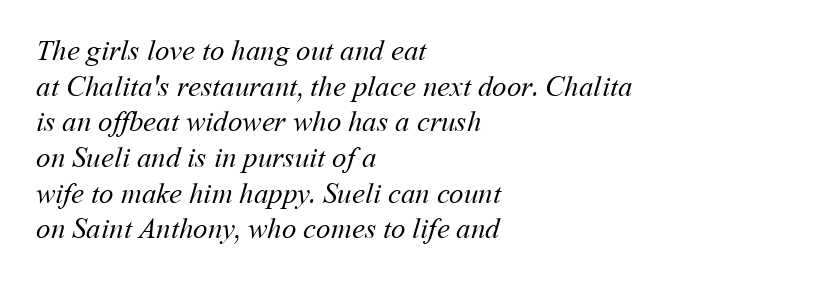
Q: Is the text bold? A: No.
Q: Is the text underlined? A: No.
Q: How is the paragraph aligned? A: Left-aligned.
Q: Is the spacing between letters normal or unusually wide? A: Normal.
Q: Width (condensed, normal, or wide)? A: Normal.
Q: Stroke contrast? A: Medium.
Q: x-height? A: Medium.
Q: Monospaced? A: No.
